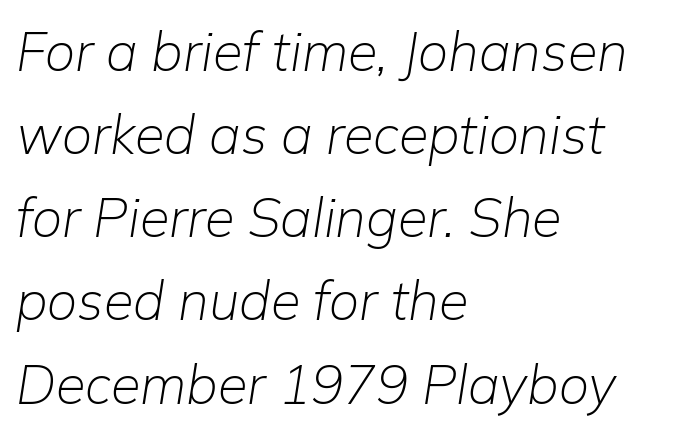
{"italic": "yes", "lean": "right", "slant_degrees": 9, "bold": "no", "weight": "light", "width": "normal", "stroke_contrast": "low", "x_height": "medium", "monospaced": "no", "underline": "no", "align": "left", "line_spacing": "normal", "line_spacing_ratio": 1.54, "letter_spacing": "normal", "letter_spacing_em": 0.0, "glyph_px": 54}
